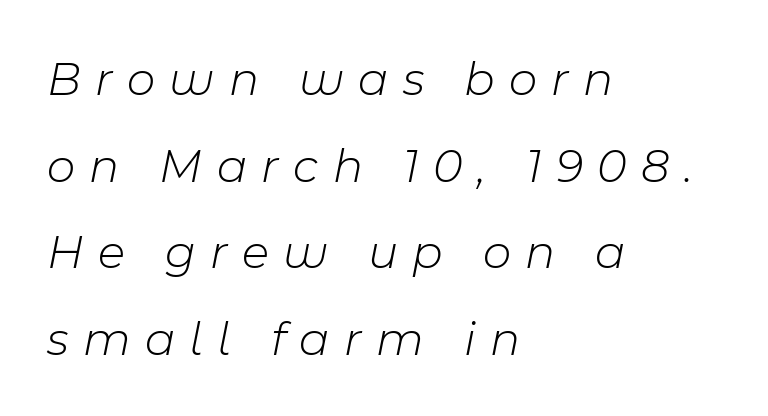
The image shows 49 px light type, italic (leaning right); set left-aligned, line spacing 1.77x, unusually wide letter spacing (+0.29 em), not underlined; low stroke contrast and a medium x-height.
